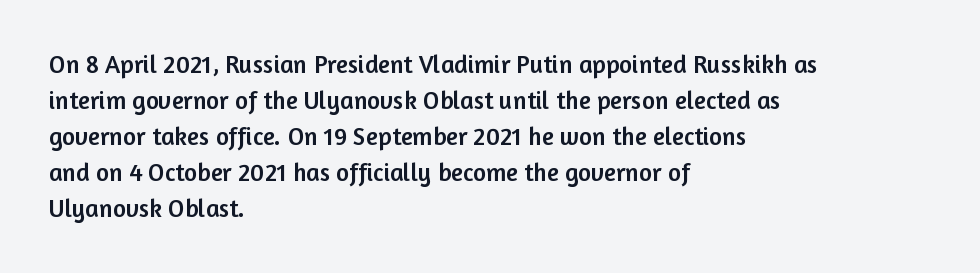
Vertically, the passage feels balanced, rows spaced as you'd expect. Every character sits straight up, as roman type does. A typesetter would call this zero additional tracking. Each line starts at the same left margin while the right side varies. Descenders are the only things crossing below the line.
